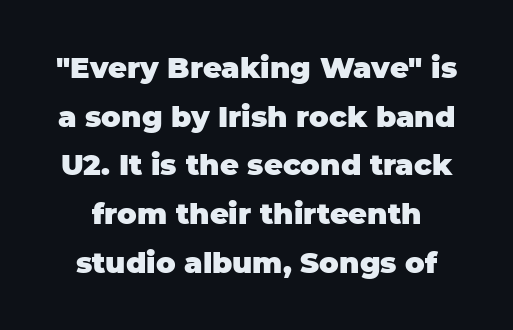
{"serif": "no", "italic": "no", "bold": "yes", "weight": "heavy", "width": "normal", "stroke_contrast": "low", "x_height": "large", "monospaced": "no", "underline": "no", "line_spacing": "normal", "line_spacing_ratio": 1.68, "letter_spacing": "normal", "letter_spacing_em": 0.0, "glyph_px": 29}
